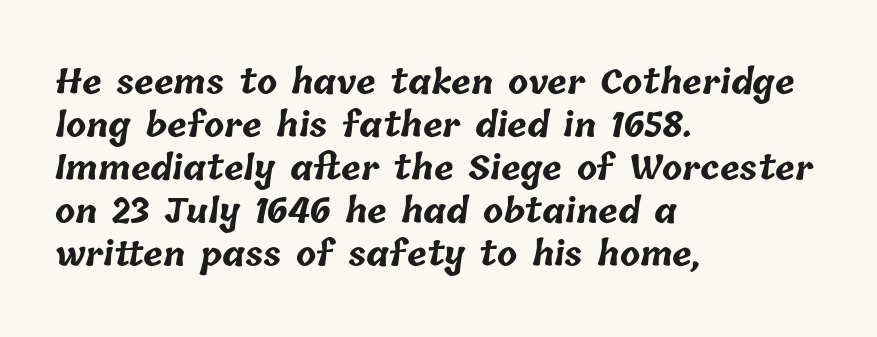
Quick note: underline off. Summary of vertical rhythm: regular, with standard interline spacing. Compared with typical body copy, the letter spacing here is the same. In terms of weight, the rendering is a true, heavy bold.
